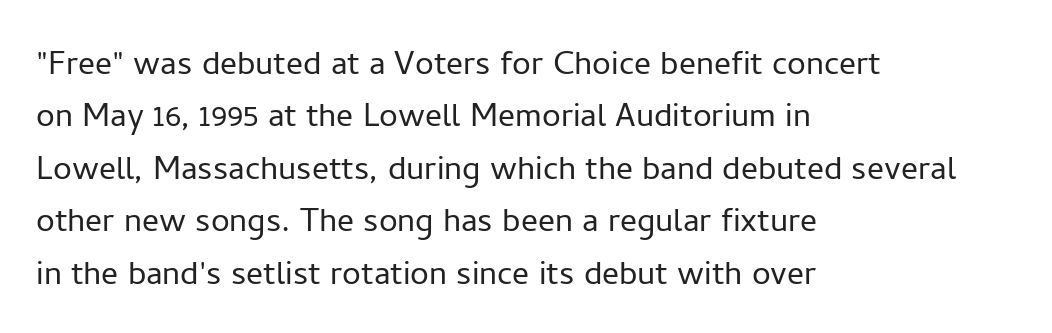
{"serif": "no", "italic": "no", "bold": "no", "weight": "light", "width": "normal", "stroke_contrast": "low", "x_height": "medium", "monospaced": "no", "underline": "no", "align": "left", "line_spacing": "normal", "line_spacing_ratio": 1.25, "letter_spacing": "normal", "letter_spacing_em": 0.0, "glyph_px": 42}
